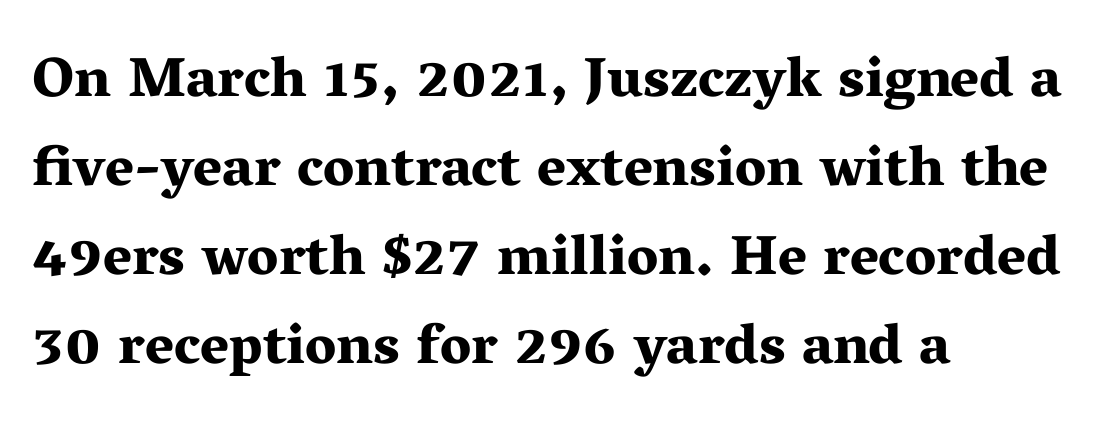
{"serif": "yes", "italic": "no", "bold": "yes", "weight": "bold", "width": "wide", "stroke_contrast": "medium", "x_height": "medium", "monospaced": "no", "underline": "no", "align": "left", "line_spacing": "normal", "line_spacing_ratio": 1.59, "letter_spacing": "normal", "letter_spacing_em": 0.0, "glyph_px": 56}
